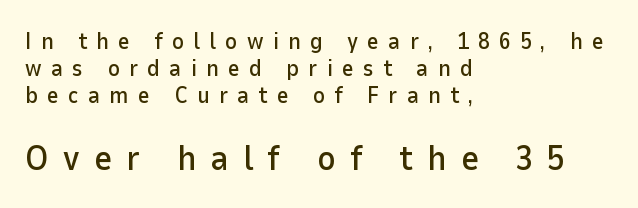
{"serif": "no", "italic": "no", "width": "normal", "stroke_contrast": "low", "x_height": "medium", "monospaced": "no", "underline": "no", "align": "left", "line_spacing_ratio": 1.17, "letter_spacing": "wide", "letter_spacing_em": 0.4, "larger_block": "second", "size_ratio": 1.52, "glyph_px": 35}
